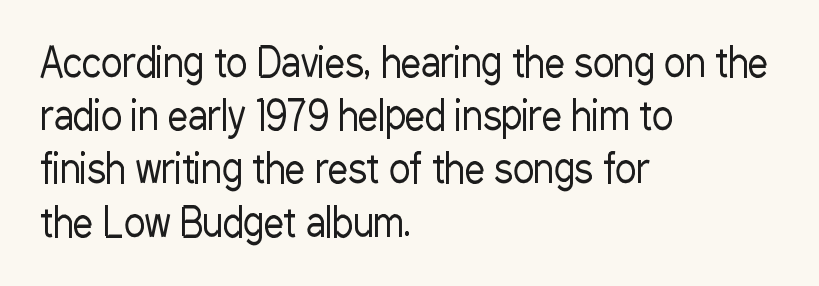
{"serif": "no", "italic": "no", "bold": "no", "weight": "regular", "width": "condensed", "stroke_contrast": "low", "x_height": "medium", "monospaced": "no", "underline": "no", "align": "left", "line_spacing": "normal", "line_spacing_ratio": 1.33, "letter_spacing": "normal", "letter_spacing_em": 0.0, "glyph_px": 40}
